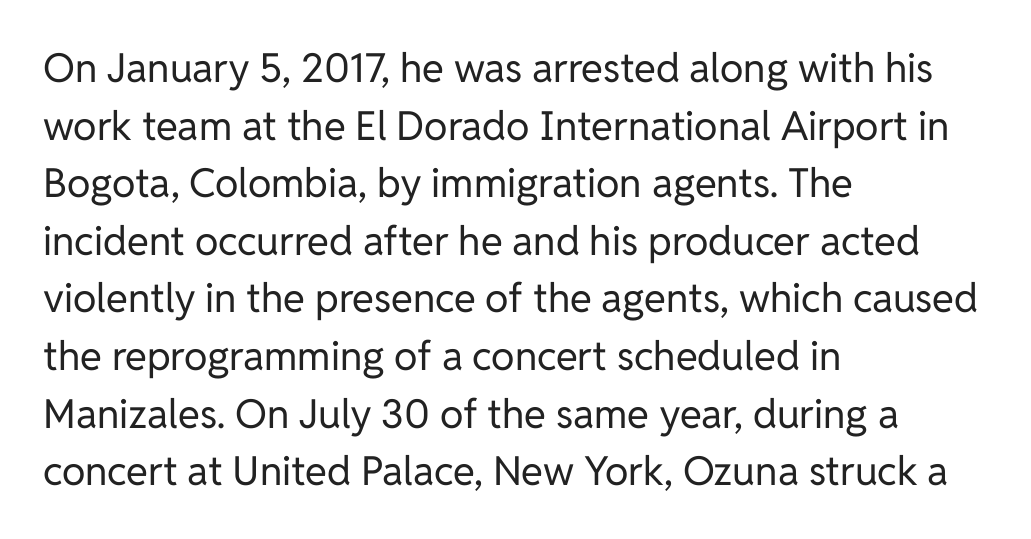
{"serif": "no", "italic": "no", "bold": "no", "weight": "regular", "width": "normal", "stroke_contrast": "low", "x_height": "medium", "monospaced": "no", "underline": "no", "align": "left", "line_spacing": "normal", "line_spacing_ratio": 1.44, "letter_spacing": "normal", "letter_spacing_em": 0.0, "glyph_px": 40}
